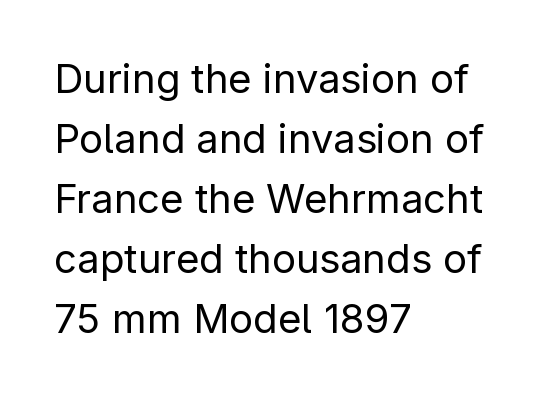
{"serif": "no", "italic": "no", "bold": "no", "weight": "regular", "width": "normal", "stroke_contrast": "low", "x_height": "medium", "monospaced": "no", "underline": "no", "align": "left", "line_spacing": "normal", "line_spacing_ratio": 1.5, "letter_spacing": "normal", "letter_spacing_em": 0.0, "glyph_px": 40}
